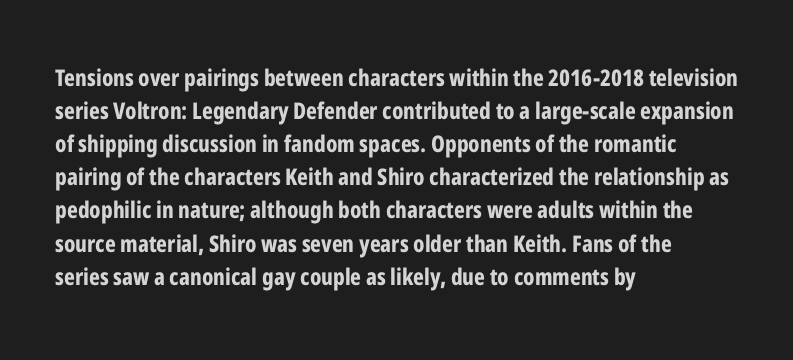
{"italic": "no", "bold": "yes", "underline": "no", "align": "left", "line_spacing": "normal", "line_spacing_ratio": 1.44, "letter_spacing": "normal", "letter_spacing_em": 0.0, "glyph_px": 23}
